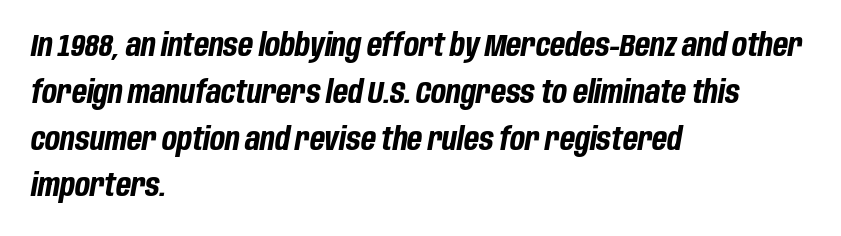
Q: Is the text bold? A: Yes.
Q: Is the text italic (slanted)? A: Yes, it leans right by about 10 degrees.
Q: Is the text underlined? A: No.
Q: How is the paragraph aligned? A: Left-aligned.
Q: Is the spacing between letters normal or unusually wide? A: Normal.
Q: Is the spacing between lines tight, normal or loose? A: Normal.
Q: Width (condensed, normal, or wide)? A: Condensed.
Q: Stroke contrast? A: Low.
Q: x-height? A: Large.
Q: Monospaced? A: No.
